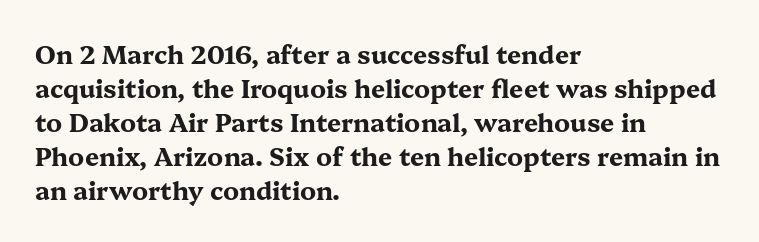
{"italic": "no", "bold": "yes", "underline": "no", "align": "left", "line_spacing": "normal", "line_spacing_ratio": 1.36, "letter_spacing": "normal", "letter_spacing_em": 0.0, "glyph_px": 25}
